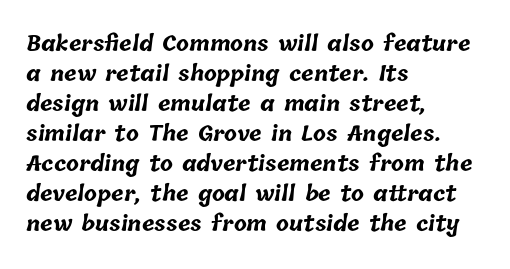
Q: Is the text bold? A: Yes.
Q: Is the text underlined? A: No.
Q: How is the paragraph aligned? A: Left-aligned.
Q: Is the spacing between letters normal or unusually wide? A: Normal.
Q: Is the spacing between lines tight, normal or loose? A: Normal.
